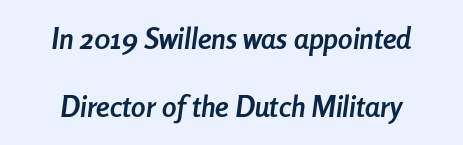
Q: Is the text bold? A: Yes.
Q: Is the text italic (slanted)? A: Yes, it leans right by about 8 degrees.
Q: Is the text underlined? A: No.
Q: How is the paragraph aligned? A: Centered.
Q: Is the spacing between letters normal or unusually wide? A: Normal.
Q: Is the spacing between lines tight, normal or loose? A: Loose.
Q: Width (condensed, normal, or wide)? A: Condensed.
Q: Stroke contrast? A: Low.
Q: x-height? A: Medium.
Q: Monospaced? A: No.
